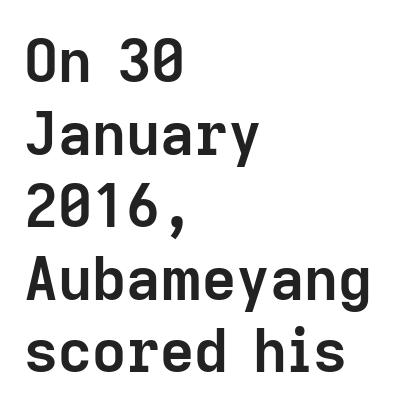
{"serif": "no", "italic": "no", "bold": "yes", "weight": "semibold", "width": "normal", "stroke_contrast": "low", "x_height": "medium", "monospaced": "no", "underline": "no", "align": "left", "line_spacing_ratio": 1.23, "letter_spacing": "normal", "letter_spacing_em": 0.0, "glyph_px": 59}
